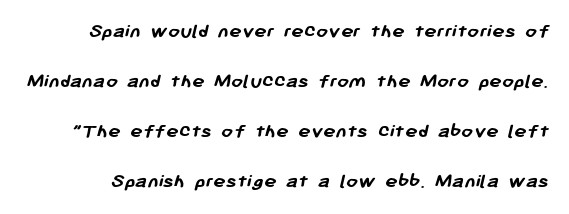
{"bold": "yes", "underline": "no", "line_spacing": "loose", "line_spacing_ratio": 2.38, "letter_spacing": "normal", "letter_spacing_em": 0.0, "glyph_px": 21}
